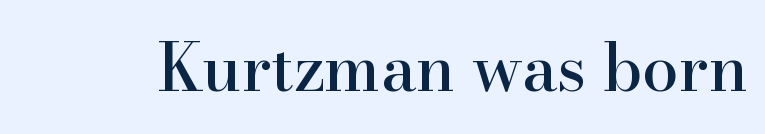
Q: Is the text italic (slanted)? A: No, it is upright.
Q: Is the typeface a serif or a sans-serif typeface? A: Serif.
Q: Is the text underlined? A: No.
Q: Is the spacing between letters normal or unusually wide? A: Normal.
Q: Width (condensed, normal, or wide)? A: Normal.
Q: Stroke contrast? A: High.
Q: x-height? A: Small.
Q: Monospaced? A: No.
